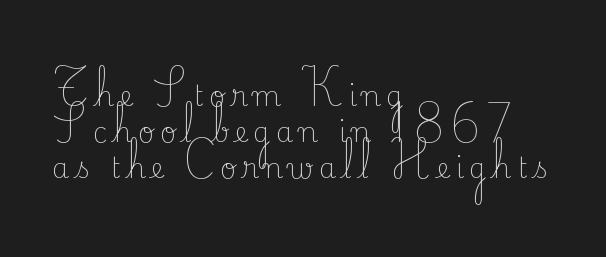
Is the letter spacing exaggerated? Yes — the characters are pushed far apart. The paragraph has a hard left edge and a soft right edge. Serifs: yes, visible at the terminals of the letterforms. The weight would be labelled regular, book, light, or lighter still. Character widths vary here, with narrow letters taking less room than wide ones.
